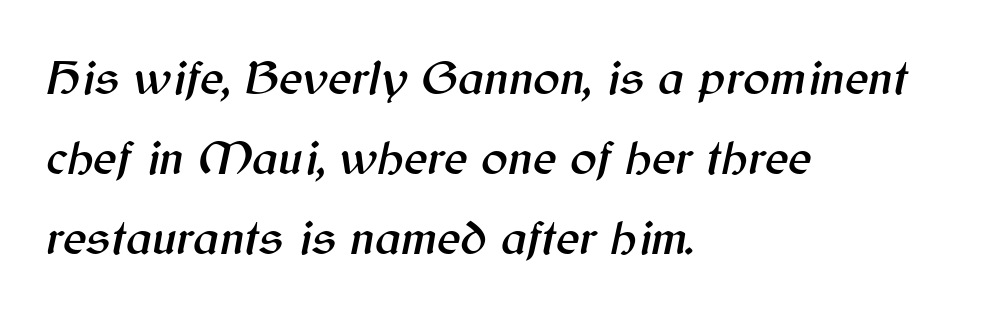
Q: Is the text italic (slanted)? A: Yes, it leans right by about 12 degrees.
Q: Is the text underlined? A: No.
Q: How is the paragraph aligned? A: Left-aligned.
Q: Is the spacing between letters normal or unusually wide? A: Normal.
Q: Is the spacing between lines tight, normal or loose? A: Normal.
Q: Width (condensed, normal, or wide)? A: Normal.
Q: Stroke contrast? A: Medium.
Q: x-height? A: Medium.
Q: Monospaced? A: No.
